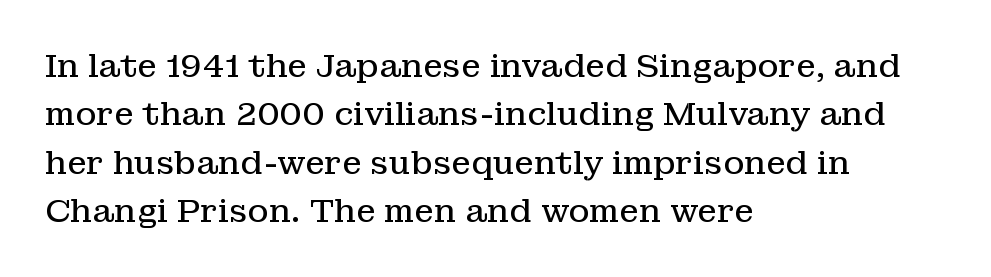
Q: Is the text bold? A: No.
Q: Is the text italic (slanted)? A: No, it is upright.
Q: Is the typeface a serif or a sans-serif typeface? A: Serif.
Q: Is the text underlined? A: No.
Q: How is the paragraph aligned? A: Left-aligned.
Q: Is the spacing between letters normal or unusually wide? A: Normal.
Q: Is the spacing between lines tight, normal or loose? A: Normal.
Q: Width (condensed, normal, or wide)? A: Normal.
Q: Stroke contrast? A: Low.
Q: x-height? A: Medium.
Q: Monospaced? A: No.
